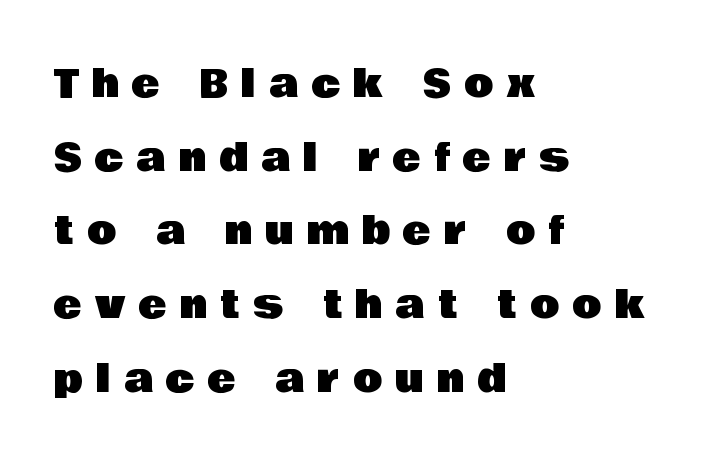
This is the regular roman posture of the typeface. The letters are spread apart with noticeably loose tracking. This is sans-serif lettering, the kind often seen on screens and signage. The foot of each line stays bare and open. Baseline-to-baseline distance is far greater than the letter height.
